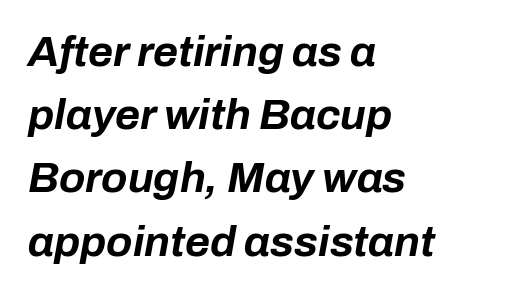
The image shows 43 px bold type, italic (leaning right); set left-aligned, normal line spacing (1.47x), normal letter spacing, not underlined; low stroke contrast and a medium x-height.
